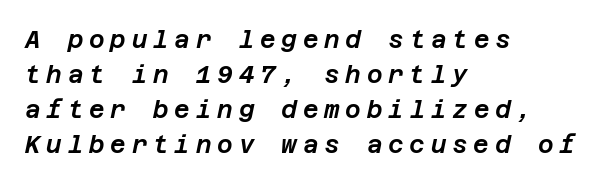
Q: Is the text italic (slanted)? A: Yes, it leans right by about 12 degrees.
Q: Is the text underlined? A: No.
Q: How is the paragraph aligned? A: Left-aligned.
Q: Is the spacing between letters normal or unusually wide? A: Unusually wide.
Q: Is the spacing between lines tight, normal or loose? A: Normal.
